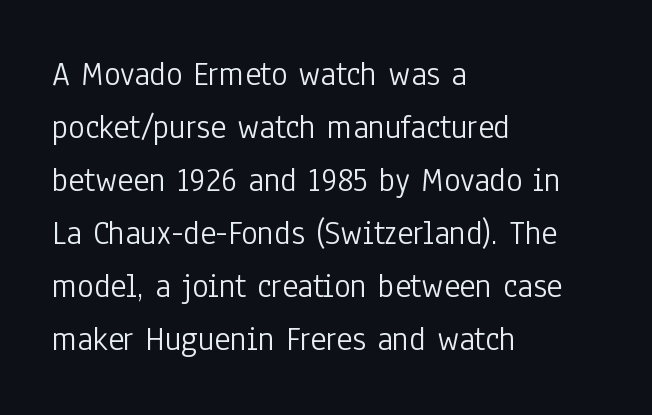
The image shows 34 px light, condensed sans-serif type, upright; set left-aligned, normal line spacing (1.56x), normal letter spacing, not underlined; low stroke contrast and a medium x-height.
